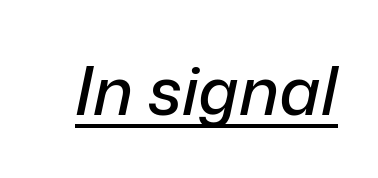
Q: Is the text italic (slanted)? A: Yes, it leans right by about 12 degrees.
Q: Is the text underlined? A: Yes.
Q: Is the spacing between letters normal or unusually wide? A: Normal.
Q: Width (condensed, normal, or wide)? A: Normal.
Q: Stroke contrast? A: Low.
Q: x-height? A: Medium.
Q: Monospaced? A: No.
